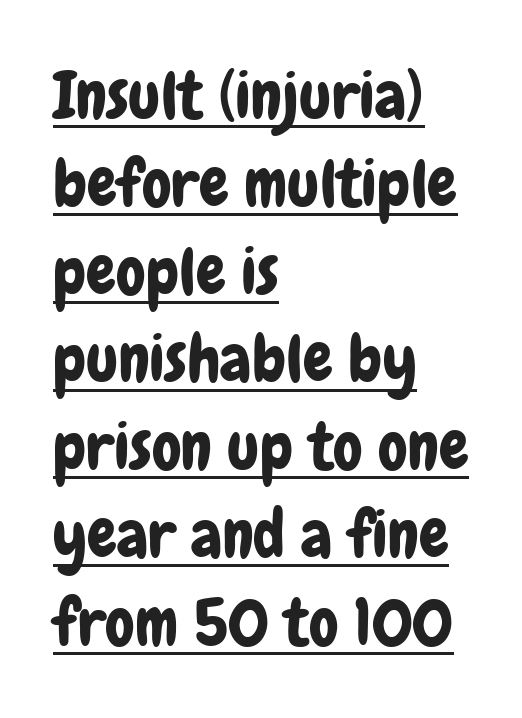
Letter spacing: default. Caption: lettering with a line underneath. Students, observe: this is what conventionally led text looks like. Look at the bottom of the vertical strokes: they stop flat, with no serifs. Designer's note — italics off, roman on. This sample has the flowing, uneven cadence of proportional lettering.
